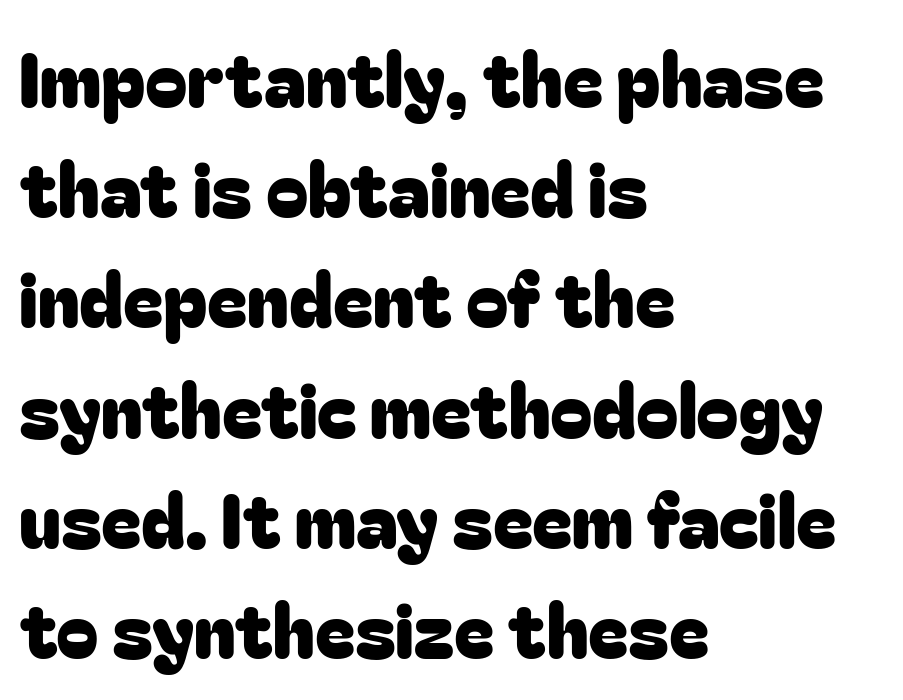
The image shows 76 px sans-serif type, upright; set left-aligned, normal line spacing (1.45x), normal letter spacing, not underlined; low stroke contrast and a medium x-height.
